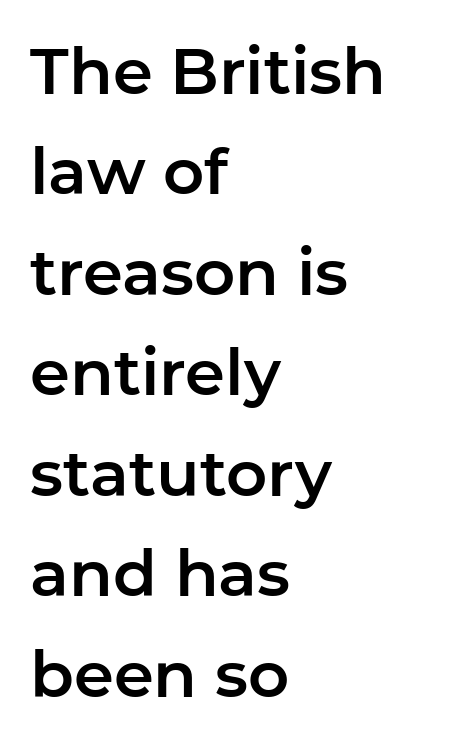
{"serif": "no", "italic": "no", "width": "normal", "stroke_contrast": "low", "x_height": "medium", "monospaced": "no", "underline": "no", "align": "left", "line_spacing": "normal", "line_spacing_ratio": 1.57, "letter_spacing": "normal", "letter_spacing_em": 0.0, "glyph_px": 64}
